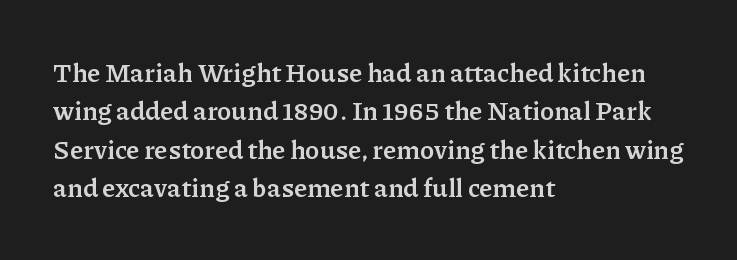
A typesetter would mark this as roman, not italic. Rule under the text: the space is simply empty. Layout note: lines flush left. The designer left line spacing at the default. What weight is shown? A full bold with thick strokes. This sample uses plain, unmodified letter spacing.
